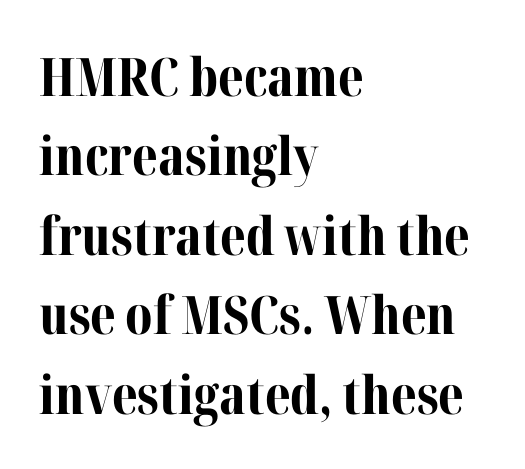
This is heavy type, rendered in bold. Baseline-to-baseline distance is the conventional proportion of letter height. Check under the words: just untouched page. These lines are set flush left with a ragged right edge. The face used here is proportionally spaced, like ordinary book or web type. Characters remain perfectly vertical along every line.
